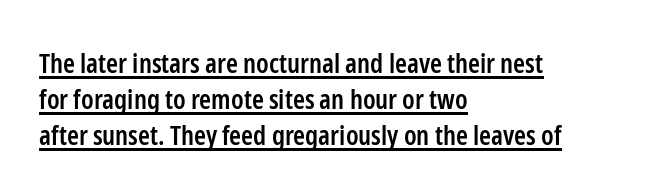
Q: Is the text bold? A: Semi-bold.
Q: Is the text italic (slanted)? A: No, it is upright.
Q: Is the text underlined? A: Yes.
Q: How is the paragraph aligned? A: Left-aligned.
Q: Is the spacing between letters normal or unusually wide? A: Normal.
Q: Is the spacing between lines tight, normal or loose? A: Normal.
